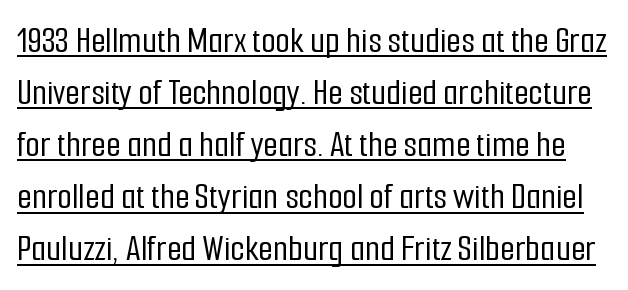
The image shows 38 px condensed sans-serif type, upright; set normal line spacing (1.37x), normal letter spacing, underlined; low stroke contrast and a medium x-height.
